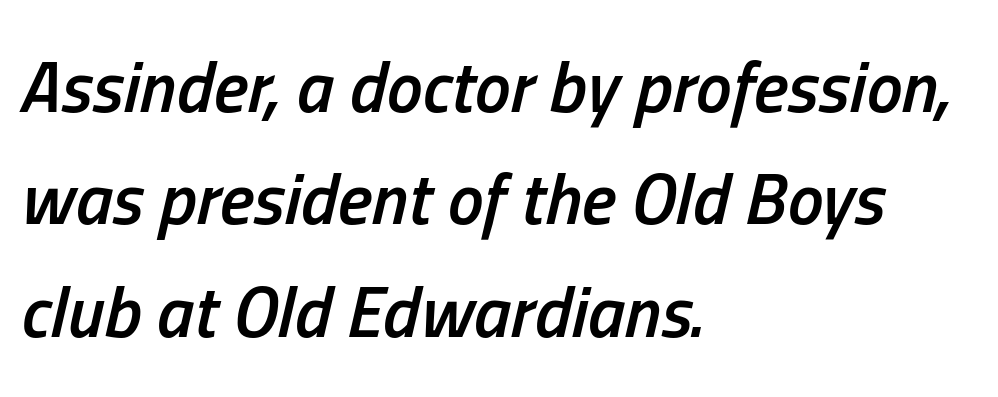
Compared with ordinary roman type, these characters are visibly tilted. This sample keeps an unexceptional amount of space between lines. Each glyph is drawn with semibold strokes, heavier than normal yet not fully bold. Do the characters align in a grid? No, the font is proportional.
